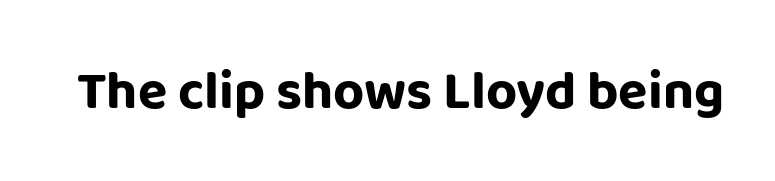
The font family rendered here belongs to the sans-serif group. A full-strength bold gives these letters their thick strokes. The rendering keeps characters at their native spacing. Bare-footed words on every line. Note the varied advance widths — an 'i' is clearly narrower than an 'm'.
